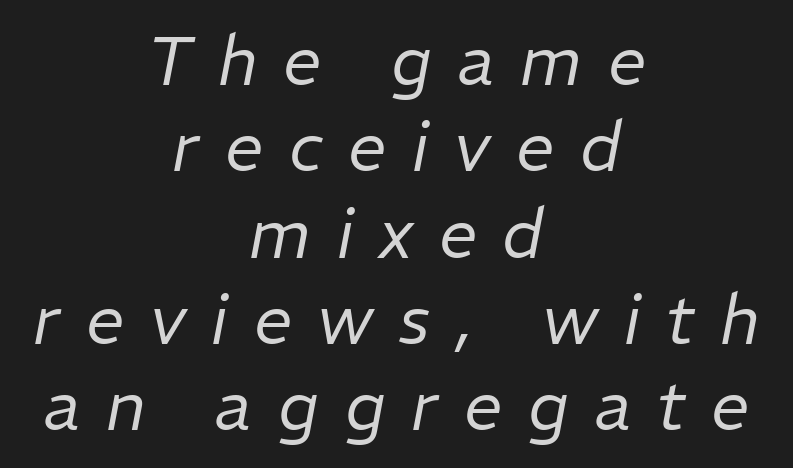
{"italic": "yes", "lean": "right", "slant_degrees": 11, "bold": "no", "weight": "regular", "width": "normal", "stroke_contrast": "low", "x_height": "medium", "monospaced": "no", "underline": "no", "align": "center", "line_spacing": "normal", "line_spacing_ratio": 1.27, "letter_spacing": "wide", "letter_spacing_em": 0.38, "glyph_px": 68}
